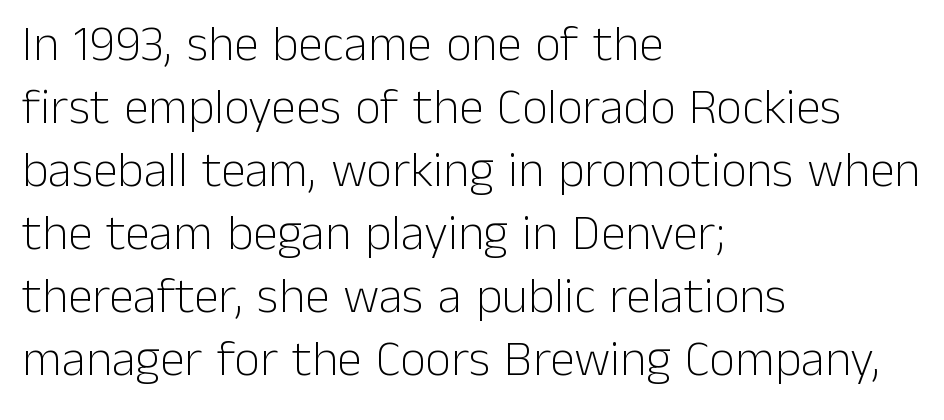
Weight: not bold — regular or lighter. The passage shown is typeset with a sans-serif family. Reading down the column, the eye jumps a familiar distance to each next line. Underline: absent. The typesetter chose a ragged-right arrangement here. These lines are rendered in a variable-pitch font.
